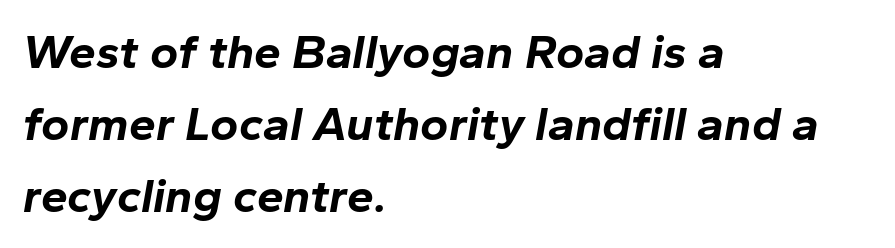
The image shows 48 px bold type, italic (leaning right); set left-aligned, normal line spacing (1.5x), normal letter spacing, not underlined; low stroke contrast and a medium x-height.
